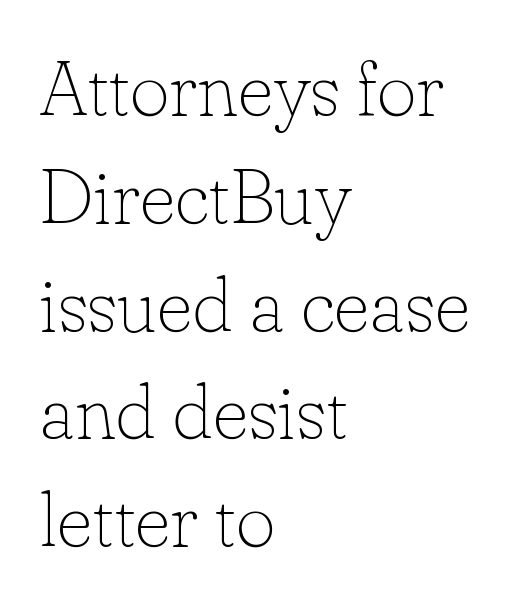
Stroke thickness stays within the range of a standard reading face or lighter. Characters follow at the spacing the type designer built in. Yep, those are serifs on the letters. Underlining? Definitely not there.
